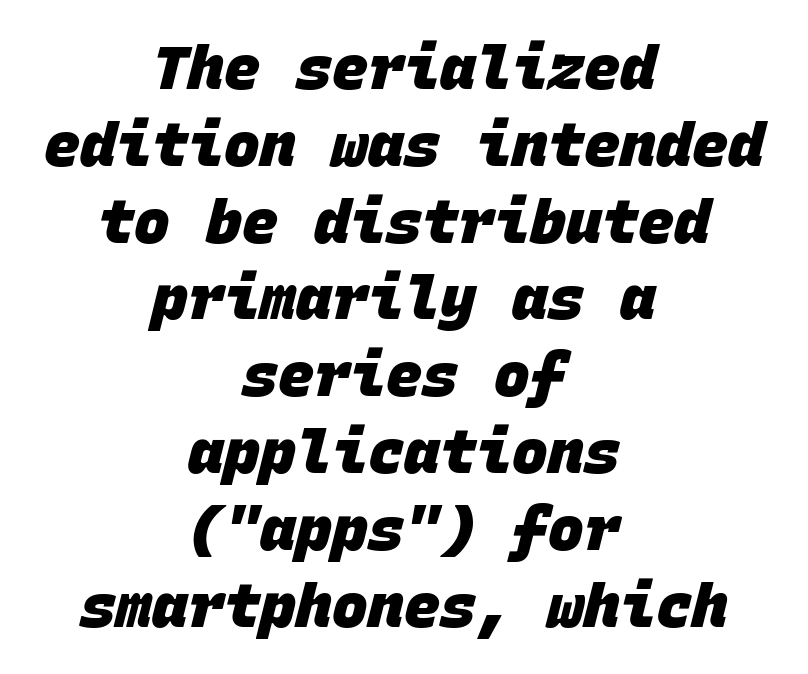
Q: Is the text bold? A: Yes.
Q: Is the typeface a serif or a sans-serif typeface? A: Sans-serif.
Q: Is the text underlined? A: No.
Q: How is the paragraph aligned? A: Centered.
Q: Is the spacing between letters normal or unusually wide? A: Normal.
Q: Is the spacing between lines tight, normal or loose? A: Normal.
Q: Width (condensed, normal, or wide)? A: Normal.
Q: Stroke contrast? A: Low.
Q: x-height? A: Large.
Q: Monospaced? A: Yes.
